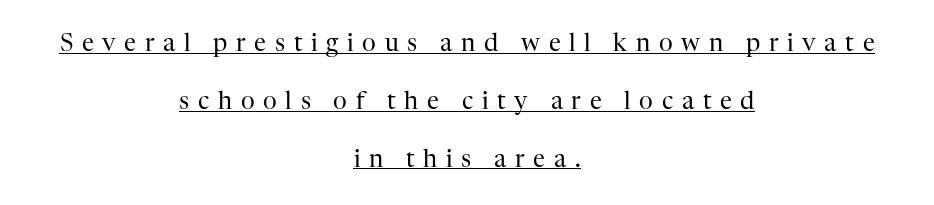
Reading down the column, the eye jumps a long way to each next line. Inter-character spacing is expanded well beyond the font's built-in metrics. The paragraph has two soft edges and a firm central axis. Weight: not bold — regular or lighter. The words here are underlined. Ordinary non-slanted type is in use.
